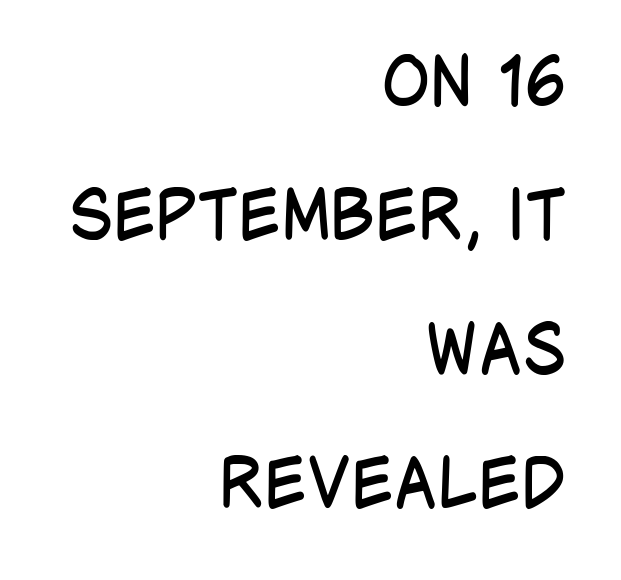
Weight: not bold — regular or lighter. Posture: straight, roman, zero tilt. The space directly below the letters is spotless. Where is the straight margin? On the right.
